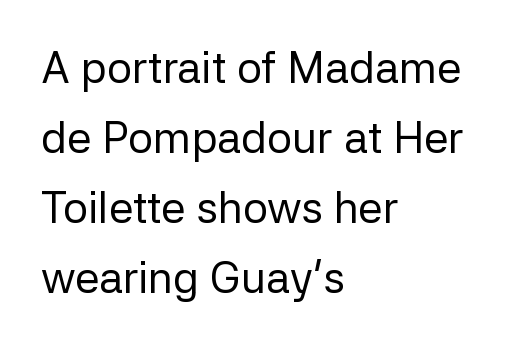
The image shows 44 px regular-weight sans-serif type, upright; set left-aligned, normal line spacing (1.59x), normal letter spacing, not underlined; low stroke contrast and a medium x-height.
